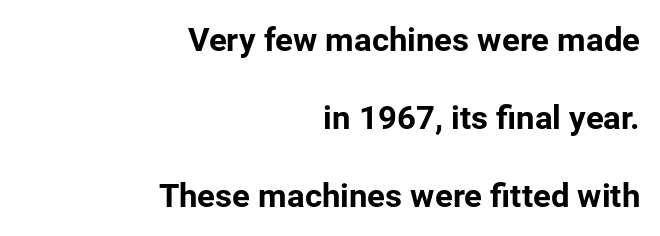
Q: Is the text bold? A: Yes.
Q: Is the text italic (slanted)? A: No, it is upright.
Q: Is the typeface a serif or a sans-serif typeface? A: Sans-serif.
Q: Is the text underlined? A: No.
Q: How is the paragraph aligned? A: Right-aligned.
Q: Is the spacing between letters normal or unusually wide? A: Normal.
Q: Is the spacing between lines tight, normal or loose? A: Loose.
Q: Width (condensed, normal, or wide)? A: Normal.
Q: Stroke contrast? A: Low.
Q: x-height? A: Medium.
Q: Monospaced? A: No.
